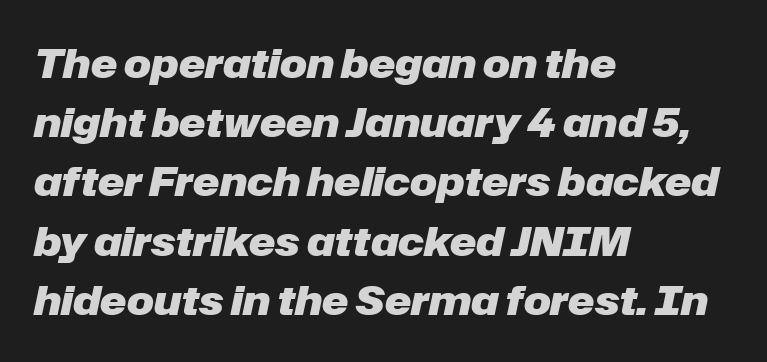
{"italic": "yes", "lean": "right", "slant_degrees": 12, "bold": "yes", "weight": "heavy", "width": "normal", "stroke_contrast": "low", "x_height": "medium", "monospaced": "no", "underline": "no", "align": "left", "line_spacing": "normal", "line_spacing_ratio": 1.48, "letter_spacing": "normal", "letter_spacing_em": 0.0, "glyph_px": 40}
